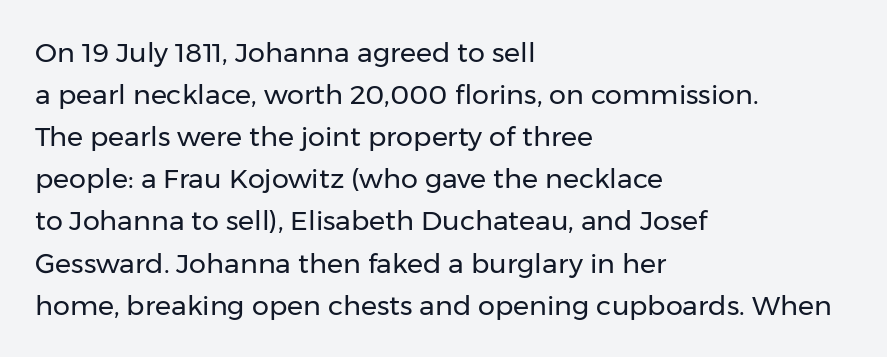
Q: Is the text bold? A: No.
Q: Is the text italic (slanted)? A: No, it is upright.
Q: Is the text underlined? A: No.
Q: How is the paragraph aligned? A: Left-aligned.
Q: Is the spacing between letters normal or unusually wide? A: Normal.
Q: Is the spacing between lines tight, normal or loose? A: Normal.
